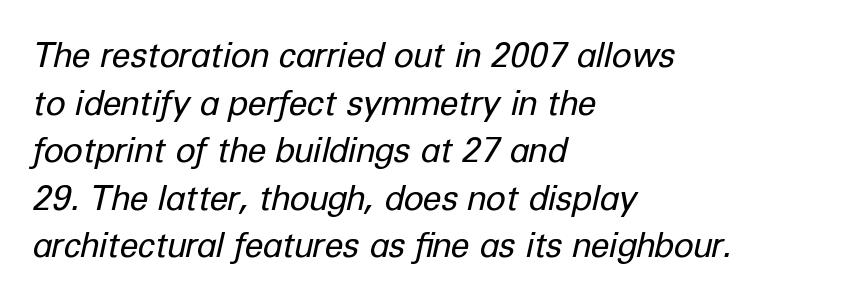
The image shows 34 px regular-weight type, italic (leaning right); set left-aligned, normal line spacing (1.4x), normal letter spacing, not underlined; low stroke contrast and a medium x-height.
